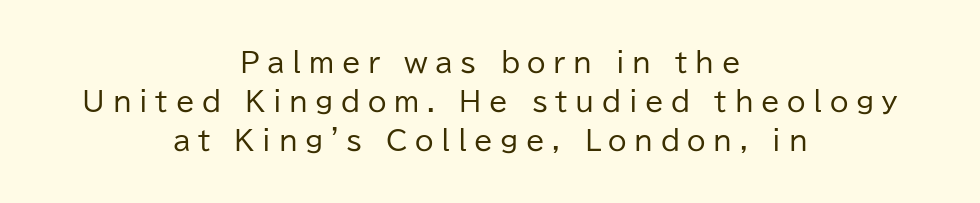
Reading down the column, the eye jumps a familiar distance to each next line. Anything drawn beneath the words? Only blank space. These lines have a slow, spaced-out rhythm from letter to letter. Posture: upright roman. The typesetter chose a symmetrical, centered arrangement here.
